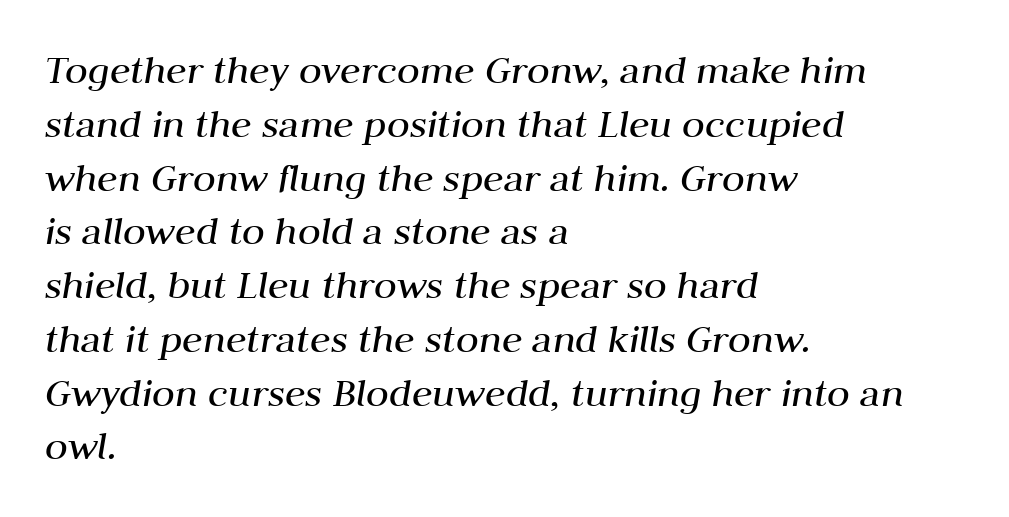
The specimen reads as italic at a glance. You could not count columns in this text — the font is proportionally spaced. Type without underlining. Vertically, the passage feels balanced, rows spaced as you'd expect. The paragraph has a hard left edge and a soft right edge. The passage shown has conventional tracking throughout.
